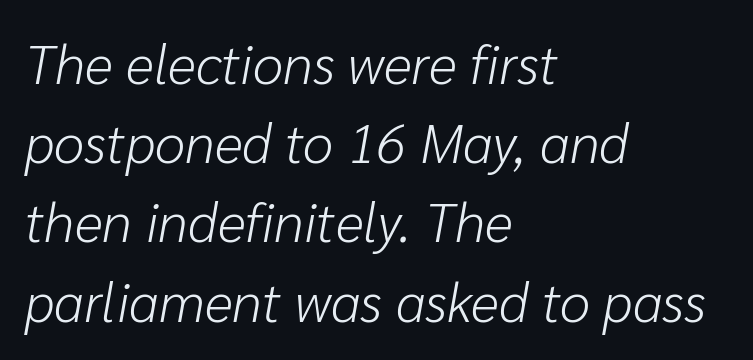
No chunkiness to these letters — they're not bold. The baseline area is clear. What's the leading like? Ordinary, nothing unusual. Varying glyph widths throughout — classic text-font behaviour. The lines in this sample share a left origin and differ only in where they stop. The text carries the slant typical of an italic or oblique font.
